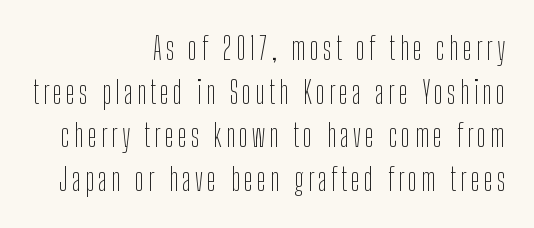
The image shows 31 px thin, condensed sans-serif type, upright; set right-aligned, normal line spacing (1.41x), not underlined; low stroke contrast and a medium x-height.
